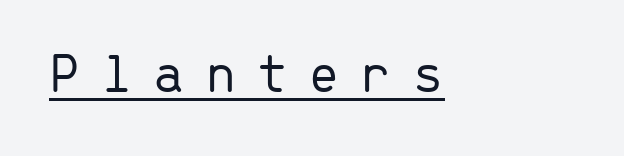
Note the uniform advance width — an 'i' takes as much space as an 'm'. Does the lettering tilt? It doesn't — this is upright. Glance below the letters and you will spot a drawn line. The passage shown is typeset with a sans-serif family.
